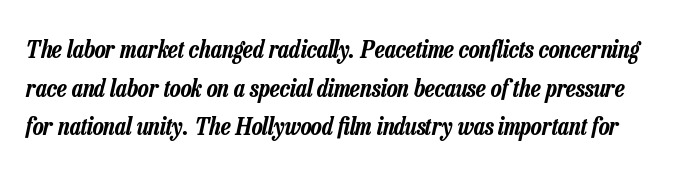
You can tell it's italic because the verticals aren't actually vertical. The passage shown has conventional tracking throughout. Underline: absent. Leading: standard.
